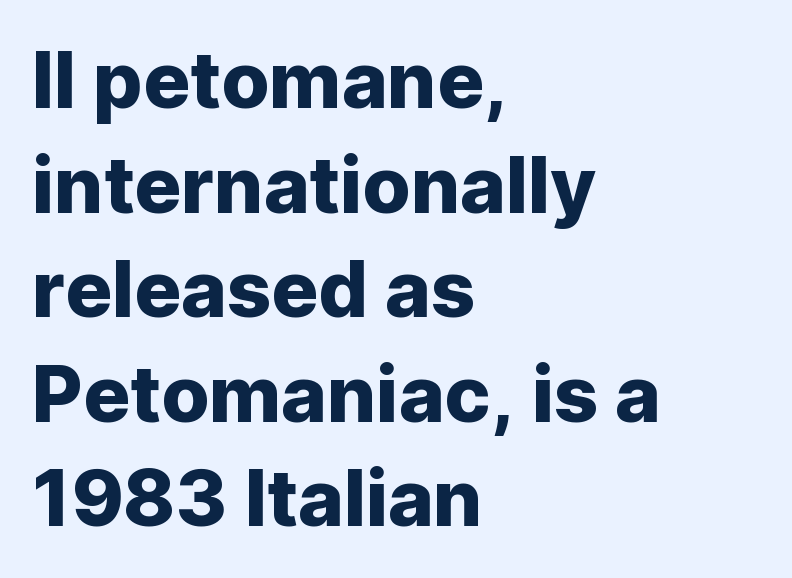
The font's upright variant was chosen for this text. Only glyphs here, with clear space below each row. A typesetter would call this proportional, since set widths differ per character. The lines in this sample share a left origin and differ only in where they stop. The text was rendered using a sans face with plain stroke endings. The passage shown has conventional tracking throughout.
